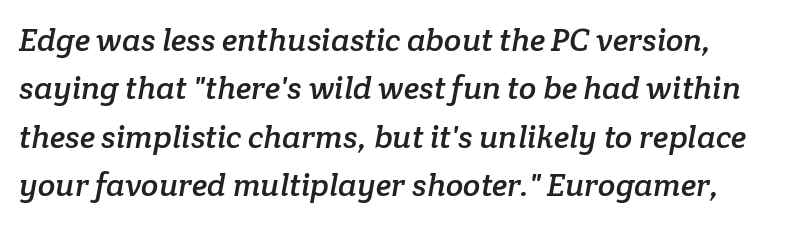
The image shows 32 px serif type; set normal line spacing (1.51x), normal letter spacing, not underlined; low stroke contrast and a medium x-height.
